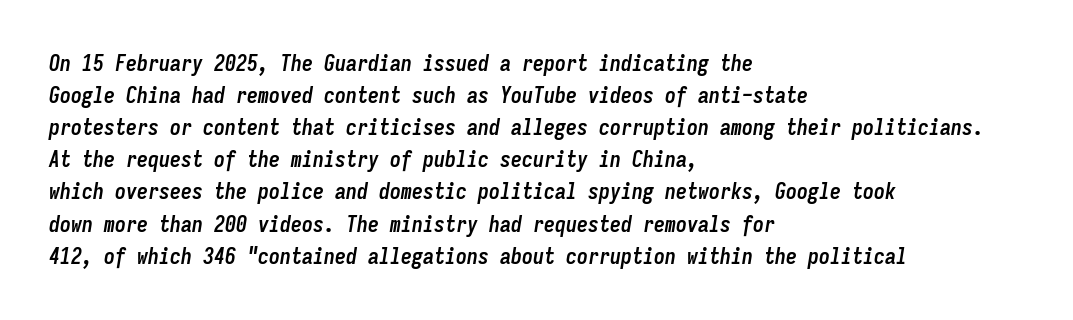
The typesetting leans heavy: a genuine bold. The passage is arranged the way most books set body copy — flush left. Here the glyphs are tracked normally, forming tight word shapes. Has an underline been added? It has not.
